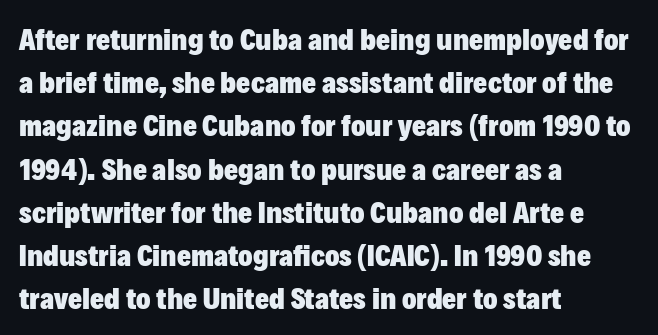
{"serif": "no", "italic": "no", "bold": "yes", "weight": "heavy", "width": "normal", "stroke_contrast": "low", "x_height": "medium", "monospaced": "no", "underline": "no", "align": "left", "line_spacing": "normal", "line_spacing_ratio": 1.44, "letter_spacing": "normal", "letter_spacing_em": 0.0, "glyph_px": 30}
